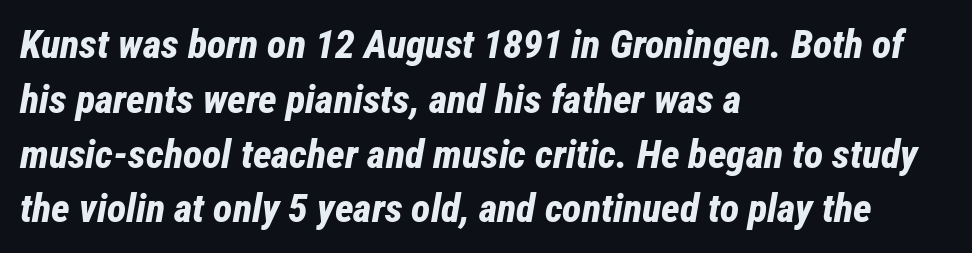
Q: Is the text bold? A: Yes.
Q: Is the text italic (slanted)? A: Yes, it leans right by about 12 degrees.
Q: Is the text underlined? A: No.
Q: How is the paragraph aligned? A: Left-aligned.
Q: Is the spacing between letters normal or unusually wide? A: Normal.
Q: Is the spacing between lines tight, normal or loose? A: Normal.
Q: Width (condensed, normal, or wide)? A: Condensed.
Q: Stroke contrast? A: Low.
Q: x-height? A: Medium.
Q: Monospaced? A: No.
